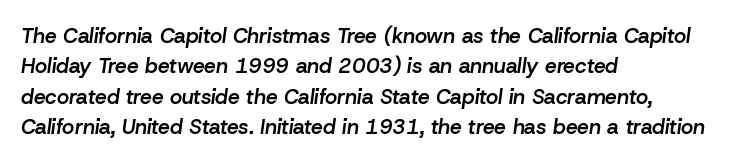
Q: Is the text bold? A: Semi-bold.
Q: Is the text italic (slanted)? A: Yes, it leans right by about 8 degrees.
Q: Is the text underlined? A: No.
Q: How is the paragraph aligned? A: Left-aligned.
Q: Is the spacing between letters normal or unusually wide? A: Normal.
Q: Is the spacing between lines tight, normal or loose? A: Normal.
